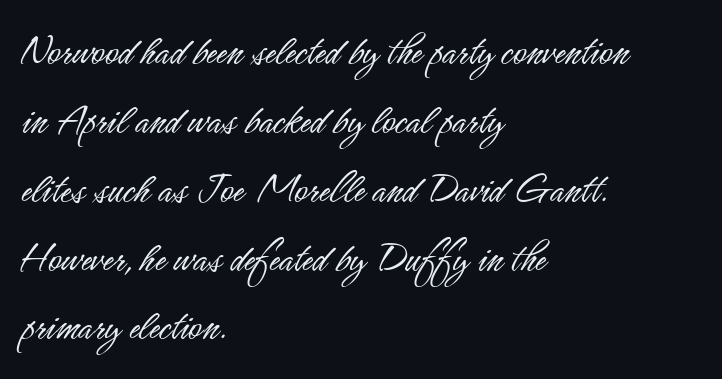
The image shows 45 px light, condensed sans-serif type; set left-aligned, normal line spacing (1.53x), normal letter spacing, not underlined; low stroke contrast and a small x-height.
